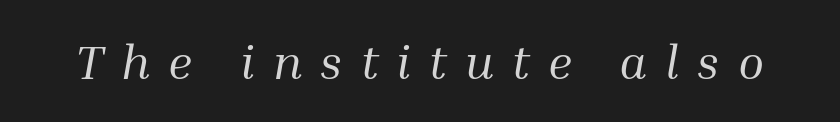
{"serif": "yes", "italic": "yes", "lean": "right", "slant_degrees": 10, "bold": "no", "weight": "regular", "width": "normal", "stroke_contrast": "medium", "x_height": "medium", "monospaced": "no", "underline": "no", "letter_spacing": "wide", "letter_spacing_em": 0.38, "glyph_px": 48}
